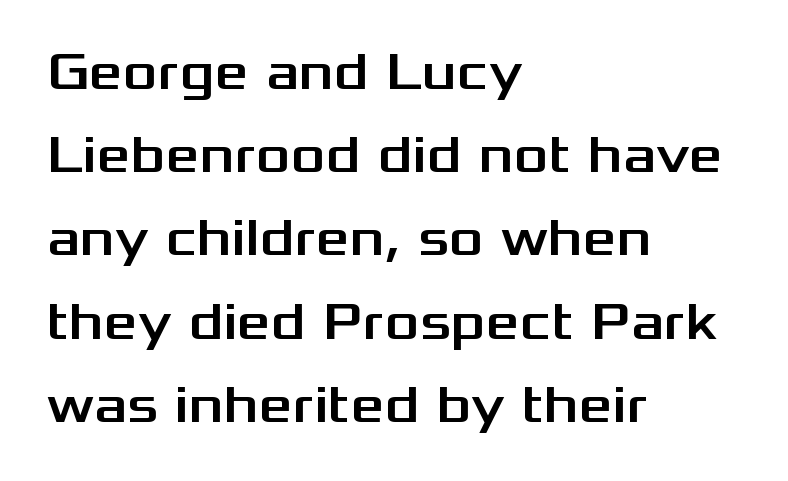
The image shows 53 px wide sans-serif type, upright; set left-aligned, normal line spacing (1.57x), normal letter spacing, not underlined; medium stroke contrast and a medium x-height.
